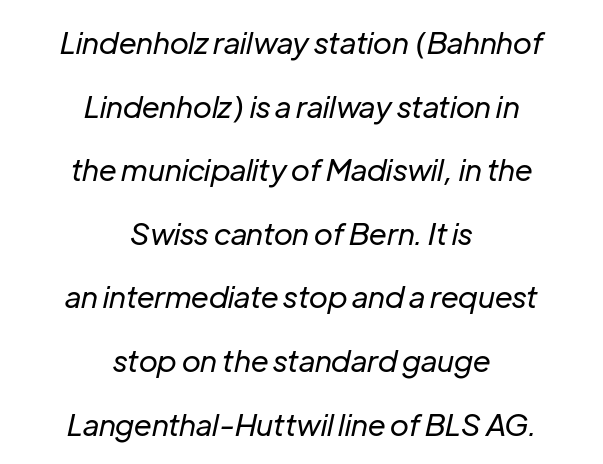
Q: Is the text bold? A: No.
Q: Is the text italic (slanted)? A: Yes, it leans right by about 12 degrees.
Q: Is the text underlined? A: No.
Q: How is the paragraph aligned? A: Centered.
Q: Is the spacing between letters normal or unusually wide? A: Normal.
Q: Is the spacing between lines tight, normal or loose? A: Loose.
Q: Width (condensed, normal, or wide)? A: Normal.
Q: Stroke contrast? A: Low.
Q: x-height? A: Medium.
Q: Monospaced? A: No.
